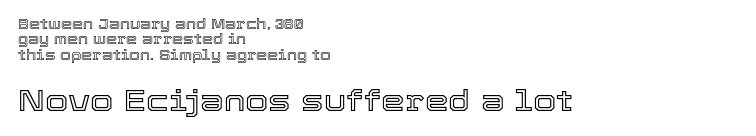
Q: Is the text italic (slanted)? A: No, it is upright.
Q: Is the text underlined? A: No.
Q: How is the paragraph aligned? A: Left-aligned.
Q: Is the spacing between letters normal or unusually wide? A: Normal.
Q: Is the spacing between lines tight, normal or loose? A: Tight.
Q: Which block of text is set in a larger size, the first (top) or the second (bottom)? A: The second (bottom) one.
Q: Width (condensed, normal, or wide)? A: Normal.
Q: x-height? A: Medium.
Q: Monospaced? A: No.
